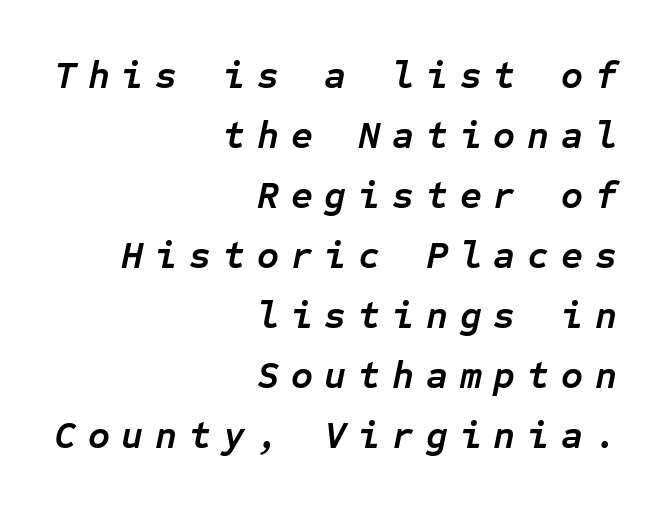
Q: Is the text bold? A: Yes.
Q: Is the text italic (slanted)? A: Yes, it leans right by about 12 degrees.
Q: Is the text underlined? A: No.
Q: How is the paragraph aligned? A: Right-aligned.
Q: Is the spacing between letters normal or unusually wide? A: Unusually wide.
Q: Is the spacing between lines tight, normal or loose? A: Normal.
Q: Width (condensed, normal, or wide)? A: Normal.
Q: Stroke contrast? A: Low.
Q: x-height? A: Medium.
Q: Monospaced? A: Yes.
